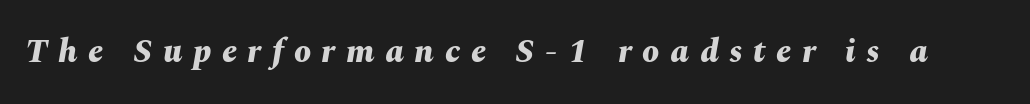
Q: Is the text bold? A: Yes.
Q: Is the text italic (slanted)? A: Yes, it leans right by about 10 degrees.
Q: Is the text underlined? A: No.
Q: Is the spacing between letters normal or unusually wide? A: Unusually wide.
Q: Width (condensed, normal, or wide)? A: Normal.
Q: Stroke contrast? A: Medium.
Q: x-height? A: Medium.
Q: Monospaced? A: No.
